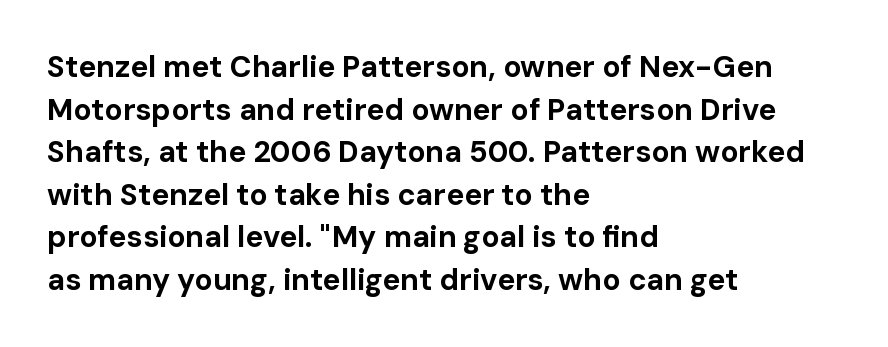
Q: Is the text bold? A: Yes.
Q: Is the text italic (slanted)? A: No, it is upright.
Q: Is the typeface a serif or a sans-serif typeface? A: Sans-serif.
Q: Is the text underlined? A: No.
Q: How is the paragraph aligned? A: Left-aligned.
Q: Is the spacing between letters normal or unusually wide? A: Normal.
Q: Is the spacing between lines tight, normal or loose? A: Normal.
Q: Width (condensed, normal, or wide)? A: Normal.
Q: Stroke contrast? A: Low.
Q: x-height? A: Medium.
Q: Monospaced? A: No.
